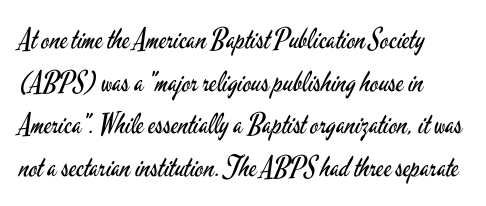
{"serif": "no", "bold": "no", "weight": "regular", "width": "condensed", "stroke_contrast": "low", "x_height": "small", "monospaced": "no", "underline": "no", "line_spacing": "normal", "line_spacing_ratio": 1.52, "letter_spacing": "normal", "letter_spacing_em": 0.0, "glyph_px": 28}
